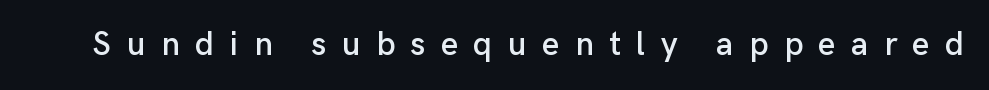
Compared with typical body copy, the letter spacing here is much looser. The specimen omits any rule beneath the text block's lines. Think of a printed novel: that variable character pitch is what you see here. It's the straight-up-and-down kind of type. The characters display no serif detailing; their extremities are plain.
